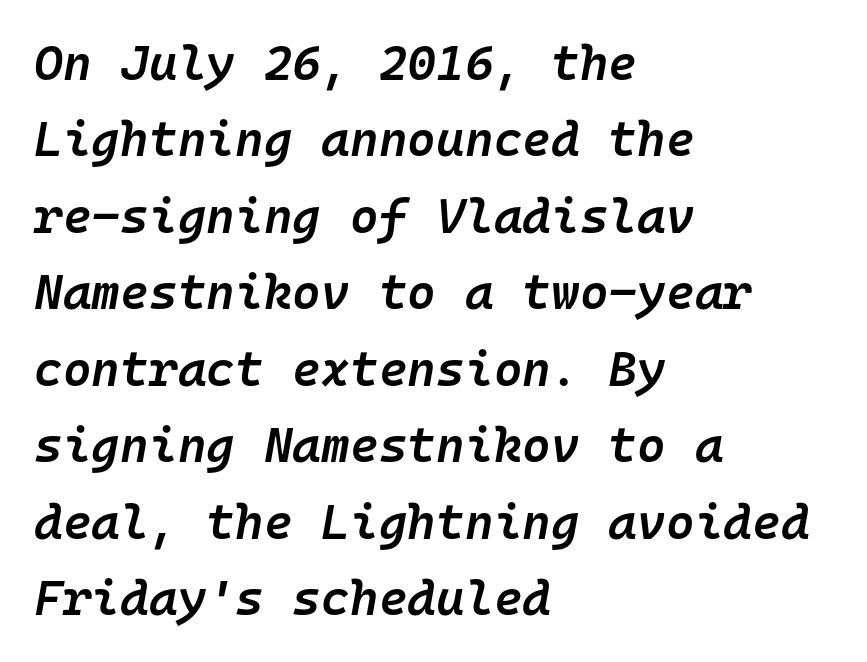
{"italic": "yes", "lean": "right", "slant_degrees": 10, "bold": "semi", "weight": "semibold", "width": "normal", "stroke_contrast": "low", "x_height": "medium", "monospaced": "yes", "underline": "no", "align": "left", "line_spacing": "normal", "line_spacing_ratio": 1.56, "letter_spacing": "normal", "letter_spacing_em": 0.0, "glyph_px": 49}
